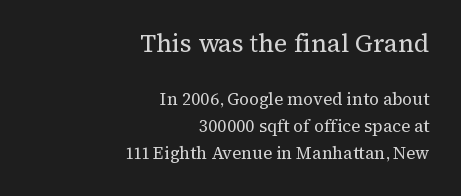
The first block has been scaled up relative to the second. You could call the tracking neutral — neither tight nor loose. A clean baseline with only descenders dipping below it. This rendering uses right alignment, leaving the left contour irregular.
